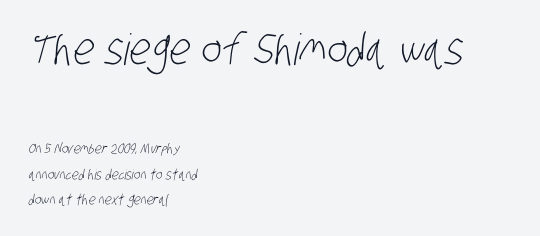
The image shows 43 px light, condensed sans-serif type; set left-aligned, line spacing 1.83x, normal letter spacing, not underlined; the first (top) block is 3.07x larger; low stroke contrast and a large x-height.
